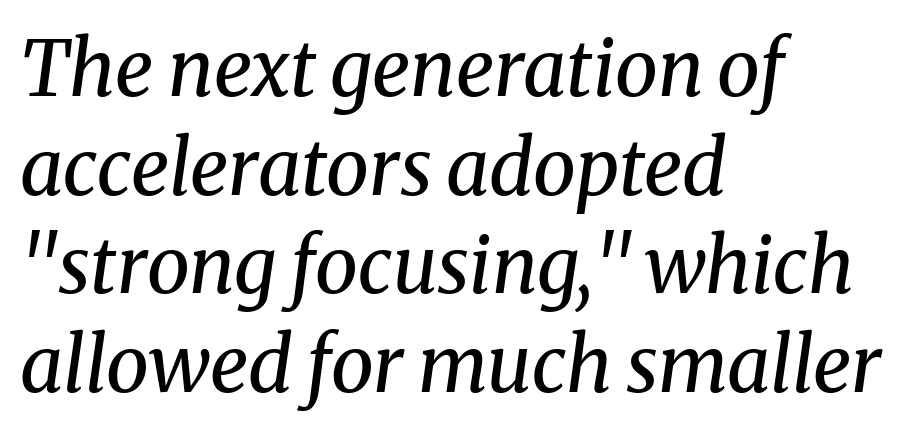
The line-height multiplier appears to be the usual default. Emphasis-style slanted type is in use. Line beginnings align vertically; line endings do not. The characters are drawn with everyday or finer stroke widths. This rendering employs a face with finishing strokes, i.e., a serif.
